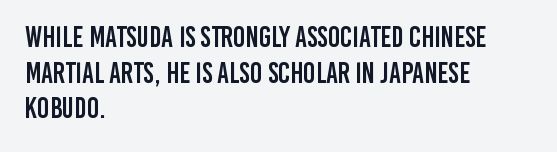
{"serif": "no", "italic": "no", "width": "condensed", "stroke_contrast": "low", "x_height": "large", "monospaced": "no", "underline": "no", "align": "left", "line_spacing_ratio": 1.23, "letter_spacing": "normal", "letter_spacing_em": 0.0, "glyph_px": 29}
